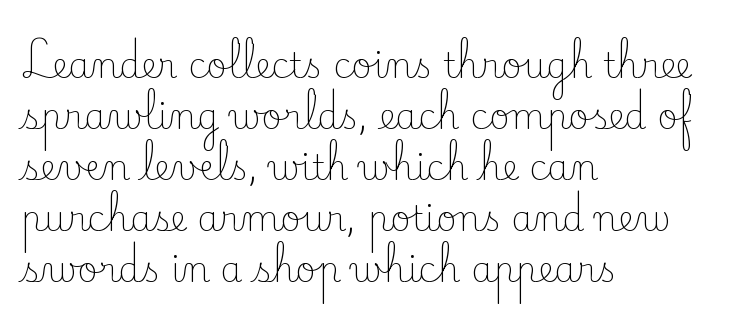
Q: Is the text bold? A: No.
Q: Is the text italic (slanted)? A: No, it is upright.
Q: Is the typeface a serif or a sans-serif typeface? A: Serif.
Q: Is the text underlined? A: No.
Q: How is the paragraph aligned? A: Left-aligned.
Q: Is the spacing between letters normal or unusually wide? A: Normal.
Q: Is the spacing between lines tight, normal or loose? A: Normal.
Q: Width (condensed, normal, or wide)? A: Normal.
Q: Stroke contrast? A: Low.
Q: x-height? A: Small.
Q: Monospaced? A: No.
